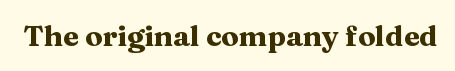
The letters stand straight up with perfectly vertical stems. Bare-footed words on every line. You can tell from the footed stems that serif type was used. Think of a printed novel: that variable character pitch is what you see here.
